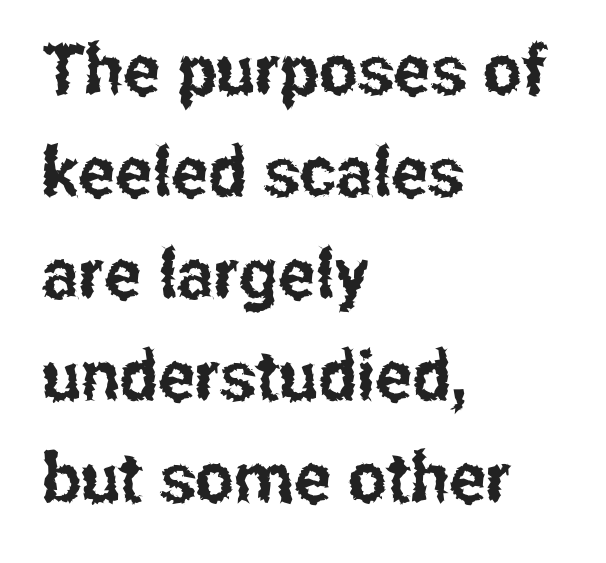
Q: Is the text italic (slanted)? A: No, it is upright.
Q: Is the typeface a serif or a sans-serif typeface? A: Sans-serif.
Q: Is the text underlined? A: No.
Q: How is the paragraph aligned? A: Left-aligned.
Q: Is the spacing between letters normal or unusually wide? A: Normal.
Q: Is the spacing between lines tight, normal or loose? A: Normal.
Q: Width (condensed, normal, or wide)? A: Condensed.
Q: Stroke contrast? A: Low.
Q: x-height? A: Medium.
Q: Monospaced? A: No.
